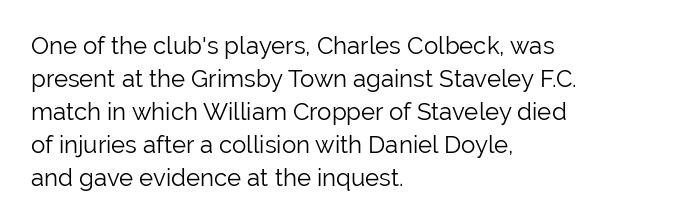
Q: Is the text bold? A: No.
Q: Is the text italic (slanted)? A: No, it is upright.
Q: Is the text underlined? A: No.
Q: How is the paragraph aligned? A: Left-aligned.
Q: Is the spacing between letters normal or unusually wide? A: Normal.
Q: Is the spacing between lines tight, normal or loose? A: Normal.
